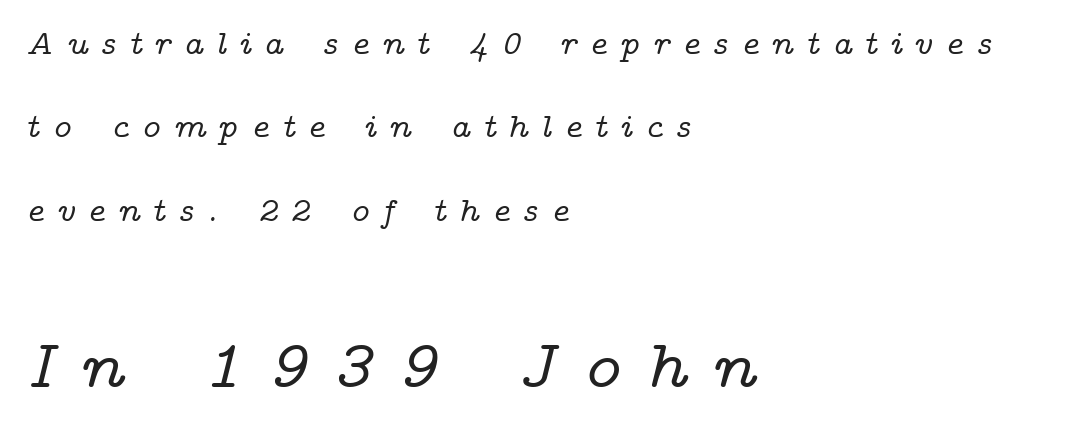
The image shows 68 px wide serif type, italic (leaning right); set left-aligned, loose line spacing (2.45x), unusually wide letter spacing (+0.35 em), not underlined; the second (bottom) block is 2.0x larger; low stroke contrast and a medium x-height.
